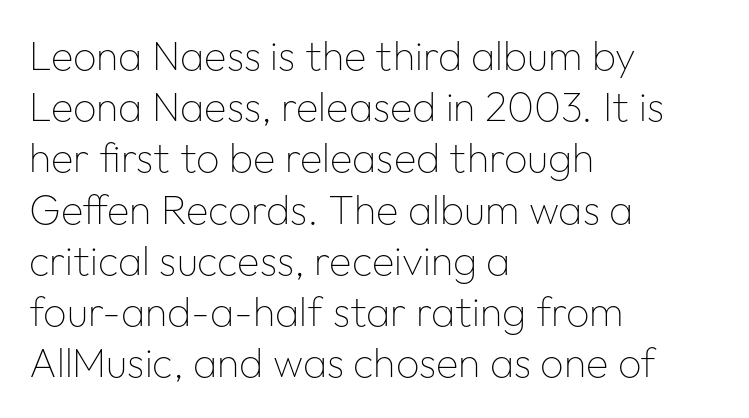
The specimen reads as upright at a glance. Descenders hang freely into open space. The face used here is proportionally spaced, like ordinary book or web type. In CSS terms this would be text-align: left.
